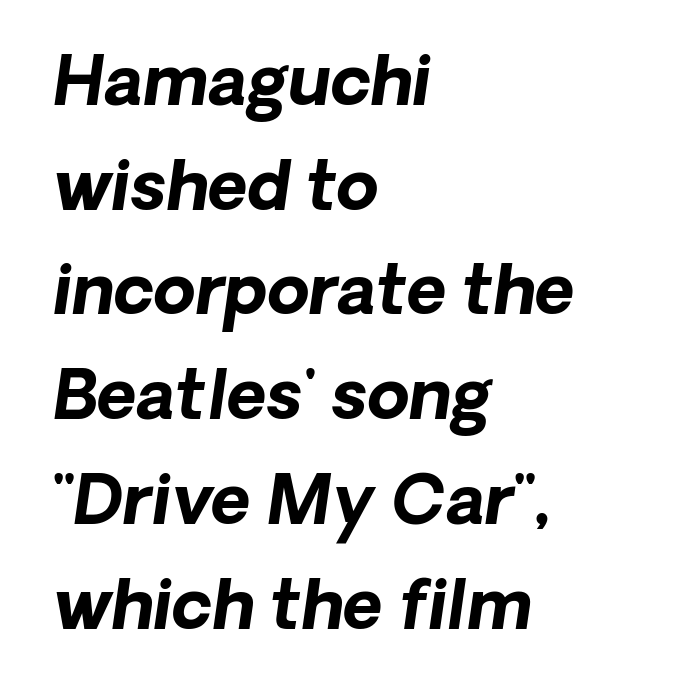
The image shows 68 px bold type, italic (leaning right); set left-aligned, normal line spacing (1.54x), normal letter spacing, not underlined; low stroke contrast and a medium x-height.
